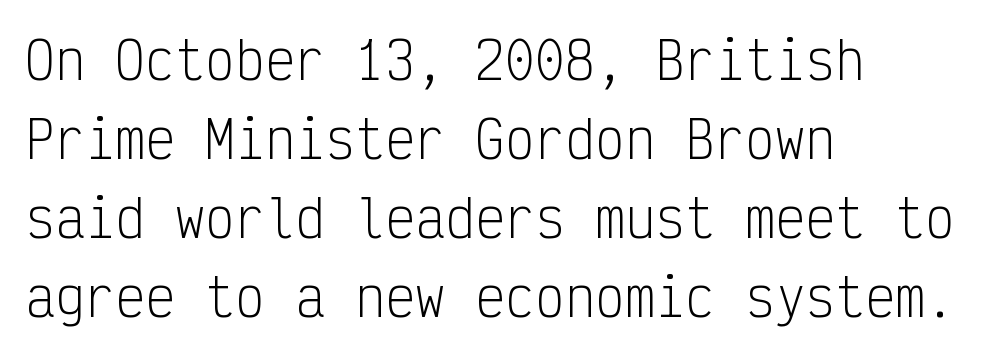
Q: Is the text bold? A: No.
Q: Is the text italic (slanted)? A: No, it is upright.
Q: Is the typeface a serif or a sans-serif typeface? A: Sans-serif.
Q: Is the text underlined? A: No.
Q: How is the paragraph aligned? A: Left-aligned.
Q: Is the spacing between letters normal or unusually wide? A: Normal.
Q: Is the spacing between lines tight, normal or loose? A: Normal.
Q: Width (condensed, normal, or wide)? A: Condensed.
Q: Stroke contrast? A: Low.
Q: x-height? A: Medium.
Q: Monospaced? A: Yes.
